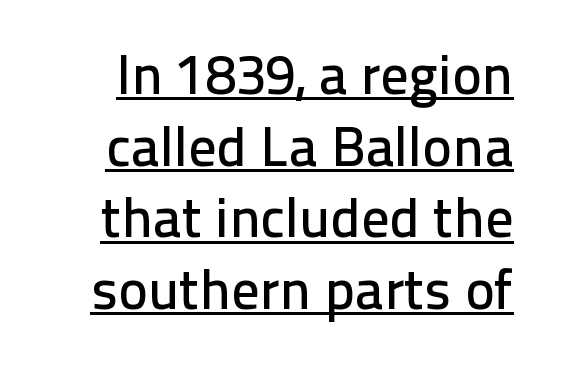
Q: Is the text italic (slanted)? A: No, it is upright.
Q: Is the typeface a serif or a sans-serif typeface? A: Sans-serif.
Q: Is the text underlined? A: Yes.
Q: Is the spacing between letters normal or unusually wide? A: Normal.
Q: Is the spacing between lines tight, normal or loose? A: Normal.
Q: Width (condensed, normal, or wide)? A: Normal.
Q: Stroke contrast? A: Low.
Q: x-height? A: Medium.
Q: Monospaced? A: No.
